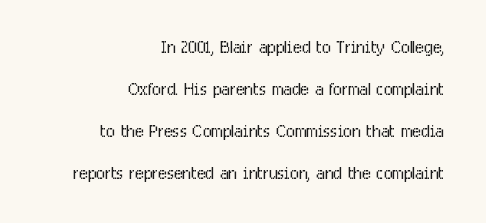
The horizontal fit of the characters is conventional and even. No word sits above an underline. Caption: multi-line text, flush right, ragged left. In terms of posture, this sample is upright. This reads as an unemphasized weight, regular at the heaviest.
